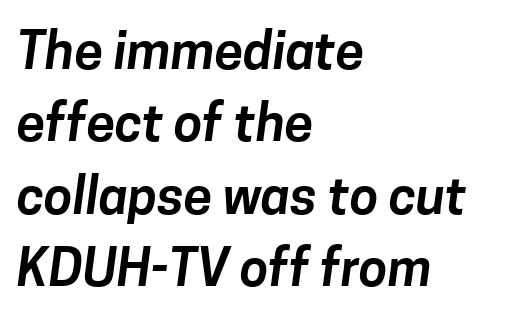
{"serif": "no", "width": "normal", "stroke_contrast": "low", "x_height": "medium", "monospaced": "no", "underline": "no", "align": "left", "line_spacing": "normal", "line_spacing_ratio": 1.39, "letter_spacing": "normal", "letter_spacing_em": 0.0, "glyph_px": 52}
